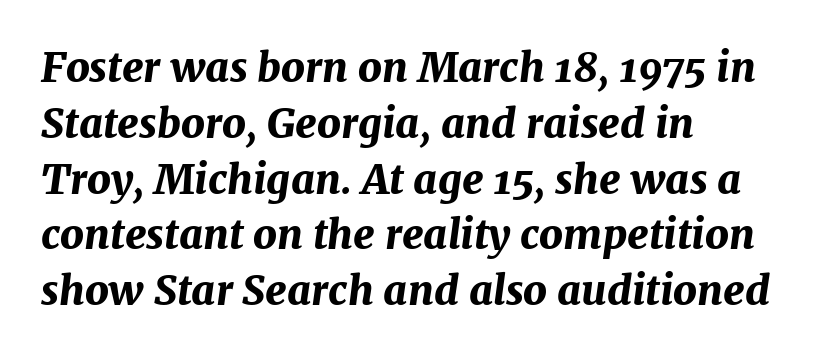
Q: Is the text bold? A: Yes.
Q: Is the text italic (slanted)? A: Yes, it leans right by about 7 degrees.
Q: Is the text underlined? A: No.
Q: How is the paragraph aligned? A: Left-aligned.
Q: Is the spacing between letters normal or unusually wide? A: Normal.
Q: Is the spacing between lines tight, normal or loose? A: Normal.
Q: Width (condensed, normal, or wide)? A: Normal.
Q: Stroke contrast? A: Medium.
Q: x-height? A: Medium.
Q: Monospaced? A: No.
